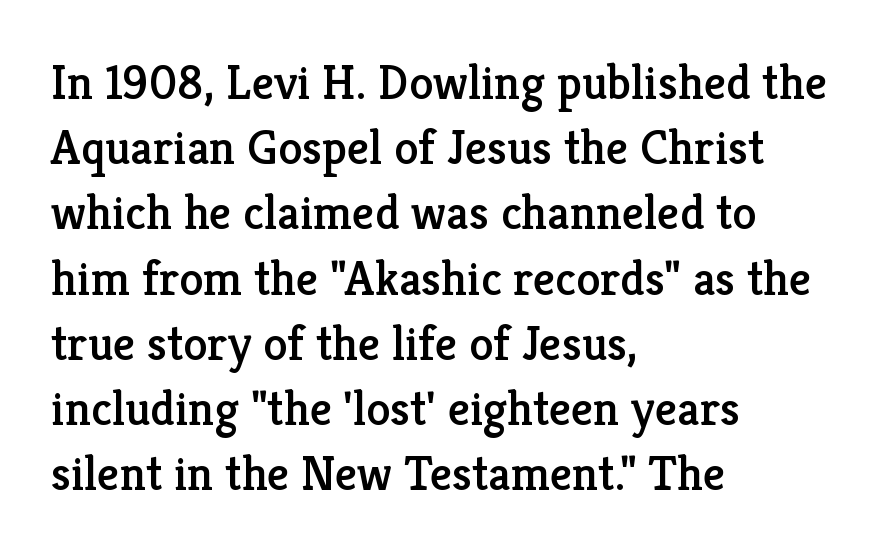
Does the copy run flush right? No — it runs flush left. When letters stand straight like this, we call the style roman or upright. The font family rendered here belongs to the serif group. Honestly, the row spacing looks completely unremarkable. The letters advance in unequal steps, a hallmark of proportional type.
